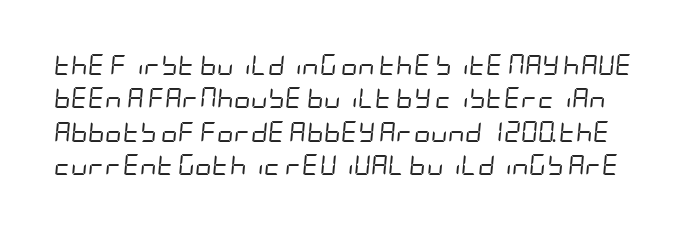
Q: Is the text bold? A: No.
Q: Is the text italic (slanted)? A: Yes, it leans right by about 5 degrees.
Q: Is the text underlined? A: No.
Q: Is the spacing between letters normal or unusually wide? A: Normal.
Q: Is the spacing between lines tight, normal or loose? A: Normal.
